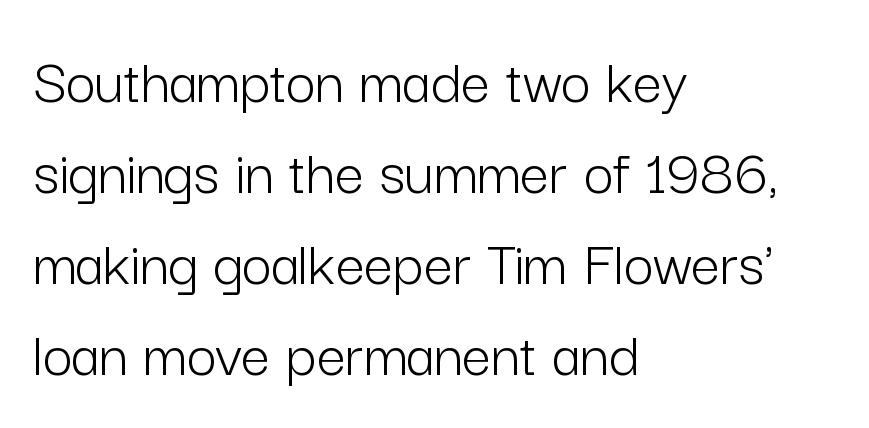
{"serif": "no", "italic": "no", "bold": "no", "weight": "light", "width": "normal", "stroke_contrast": "low", "x_height": "medium", "monospaced": "no", "underline": "no", "align": "left", "line_spacing": "normal", "line_spacing_ratio": 1.4, "letter_spacing": "normal", "letter_spacing_em": 0.0, "glyph_px": 65}
